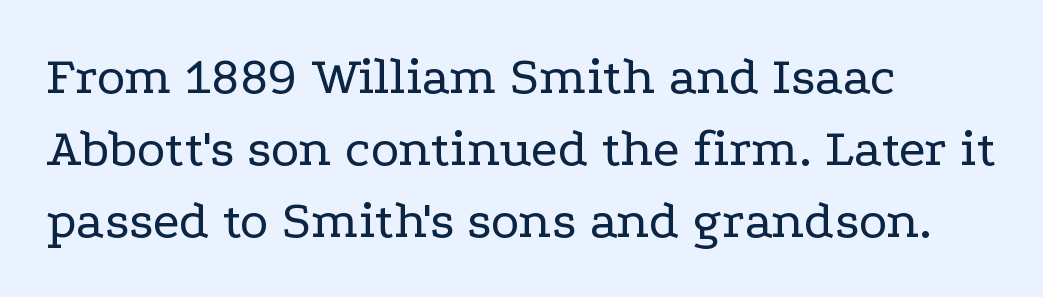
This is serif lettering, the kind often seen in printed books. Glyph-to-glyph distance matches everyday printed text. Is there any slant? The stems are plumb. Is there much room between lines? A standard amount, neither cramped nor airy. Caption: multi-line text, flush left, ragged right. Ink coverage per letter is moderate at most.
